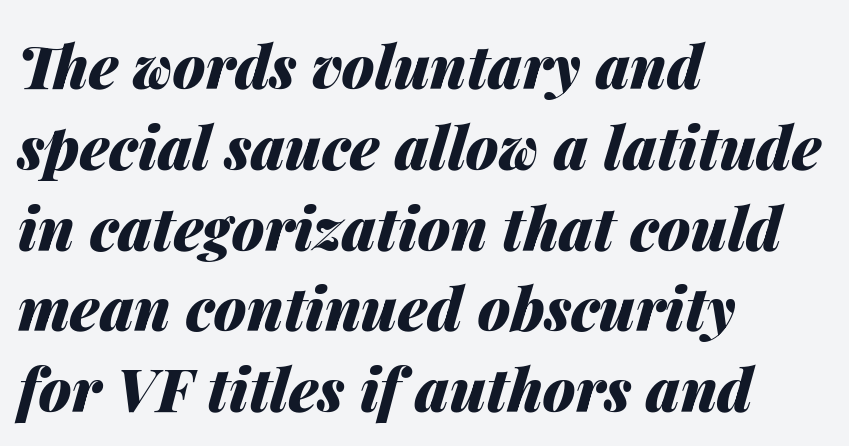
The image shows 59 px heavy type, italic (leaning right); set left-aligned, normal line spacing (1.37x), normal letter spacing, not underlined; medium stroke contrast and a medium x-height.
